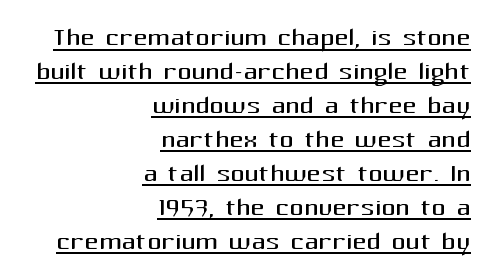
{"serif": "no", "italic": "no", "bold": "no", "weight": "regular", "width": "normal", "stroke_contrast": "medium", "x_height": "medium", "monospaced": "no", "underline": "yes", "align": "right", "line_spacing": "tight", "line_spacing_ratio": 0.97, "letter_spacing": "normal", "letter_spacing_em": 0.0, "glyph_px": 35}
